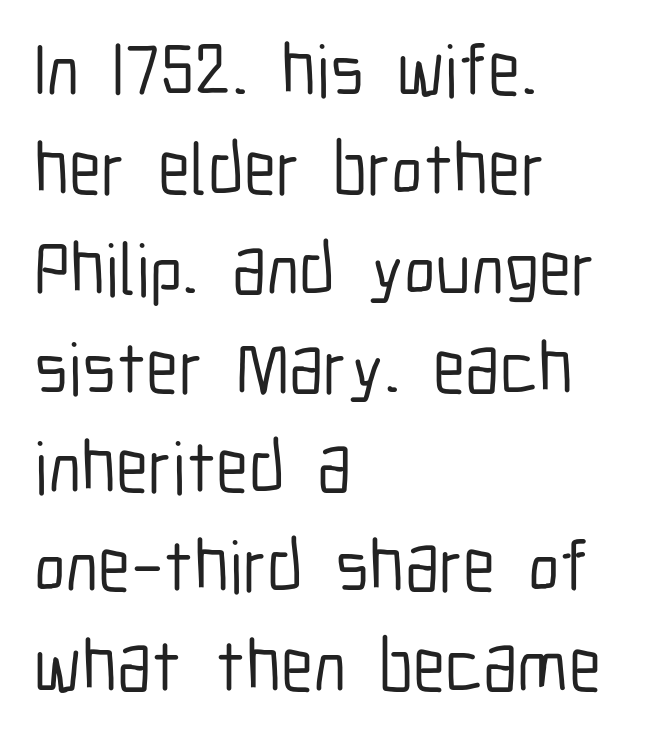
{"serif": "no", "italic": "no", "width": "condensed", "stroke_contrast": "low", "x_height": "medium", "monospaced": "no", "underline": "no", "align": "left", "line_spacing": "normal", "line_spacing_ratio": 1.36, "letter_spacing": "normal", "letter_spacing_em": 0.0, "glyph_px": 73}
